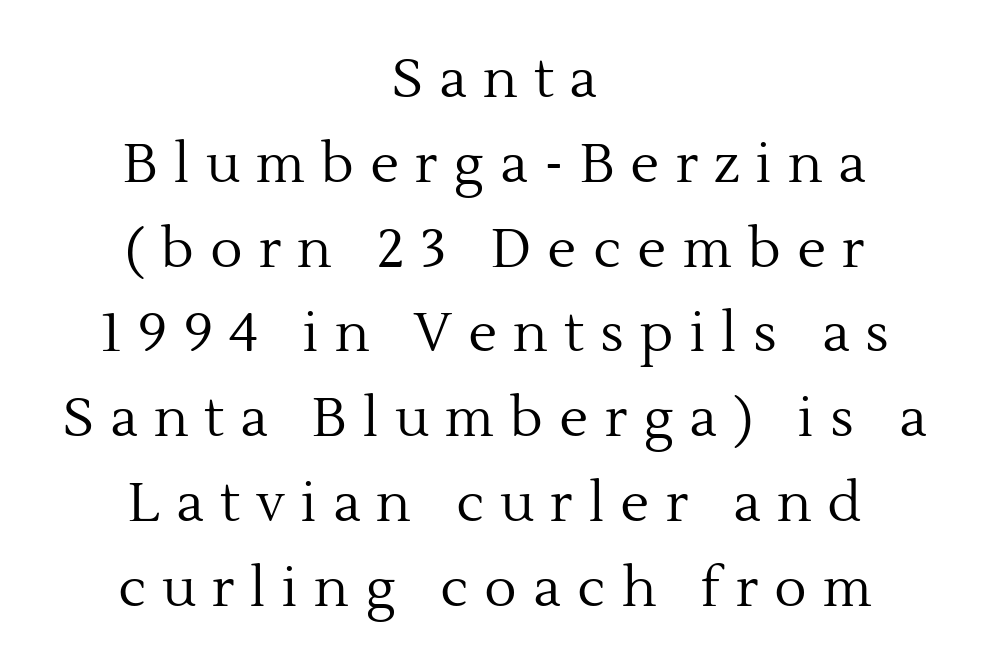
Q: Is the text bold? A: No.
Q: Is the text italic (slanted)? A: No, it is upright.
Q: Is the typeface a serif or a sans-serif typeface? A: Serif.
Q: Is the text underlined? A: No.
Q: How is the paragraph aligned? A: Centered.
Q: Is the spacing between letters normal or unusually wide? A: Unusually wide.
Q: Is the spacing between lines tight, normal or loose? A: Normal.
Q: Width (condensed, normal, or wide)? A: Normal.
Q: x-height? A: Medium.
Q: Monospaced? A: No.
